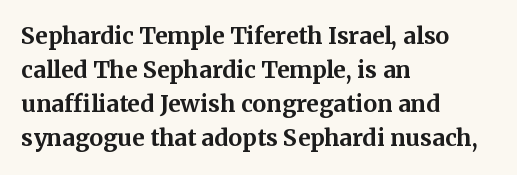
The image shows 23 px bold type, upright; set left-aligned, normal line spacing (1.48x), normal letter spacing, not underlined.
